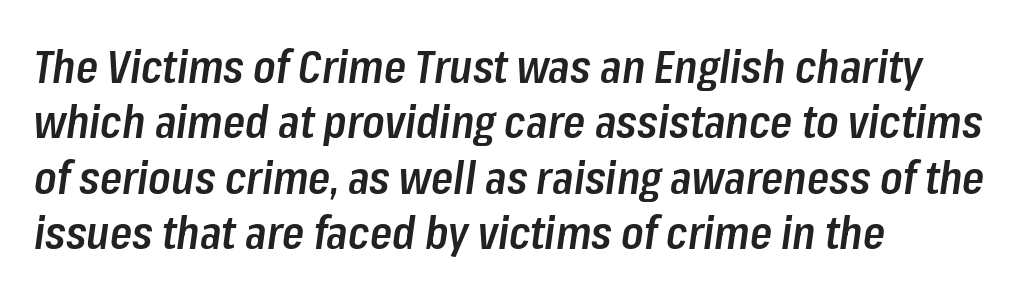
The image shows 45 px semibold, condensed type, italic (leaning right); set left-aligned, line spacing 1.23x, normal letter spacing, not underlined; low stroke contrast and a medium x-height.
